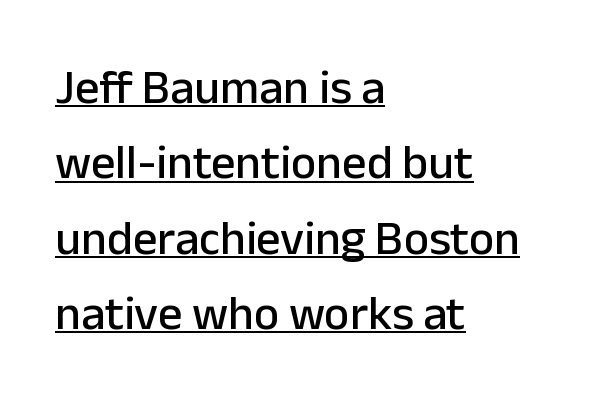
The image shows 48 px sans-serif type, upright; set left-aligned, normal line spacing (1.57x), normal letter spacing, underlined; low stroke contrast and a medium x-height.
